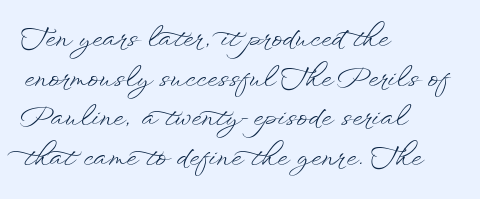
The image shows 26 px text type; set left-aligned, normal line spacing (1.52x), normal letter spacing, not underlined.
